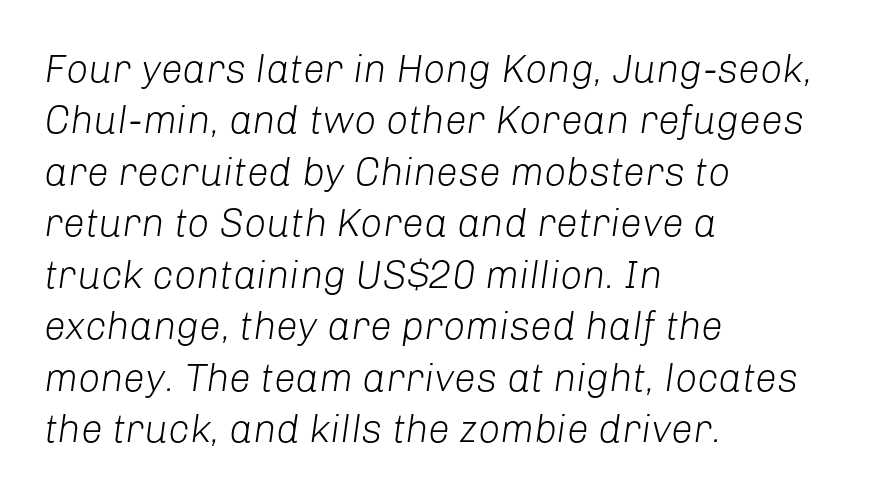
Q: Is the text bold? A: No.
Q: Is the text italic (slanted)? A: Yes, it leans right by about 8 degrees.
Q: Is the text underlined? A: No.
Q: How is the paragraph aligned? A: Left-aligned.
Q: Is the spacing between letters normal or unusually wide? A: Normal.
Q: Is the spacing between lines tight, normal or loose? A: Normal.
Q: Width (condensed, normal, or wide)? A: Normal.
Q: Stroke contrast? A: Low.
Q: x-height? A: Medium.
Q: Monospaced? A: No.
